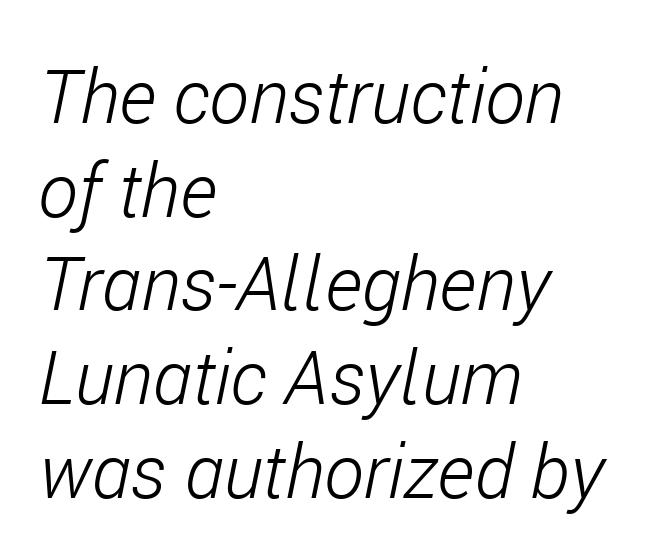
The image shows 75 px light, condensed type, italic (leaning right); set left-aligned, normal line spacing (1.25x), normal letter spacing, not underlined; low stroke contrast and a medium x-height.
